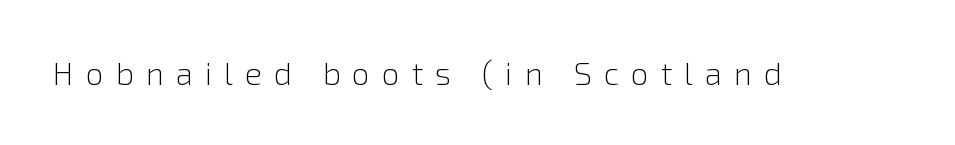
{"serif": "no", "italic": "no", "bold": "no", "weight": "light", "width": "normal", "stroke_contrast": "low", "x_height": "medium", "monospaced": "no", "underline": "no", "letter_spacing": "wide", "letter_spacing_em": 0.37, "glyph_px": 32}
